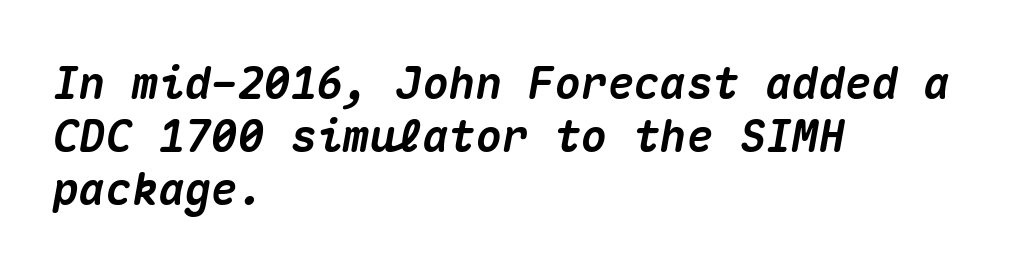
A bare baseline throughout the passage. The typesetting leans heavy: a genuine bold. Would a proofreader flag this as italicized? Yes. Spacing verdict: monospaced, one width for all characters. These lines keep a tight, regular rhythm from letter to letter. The ragged edge is on the right, which tells us the setting is flush left.
